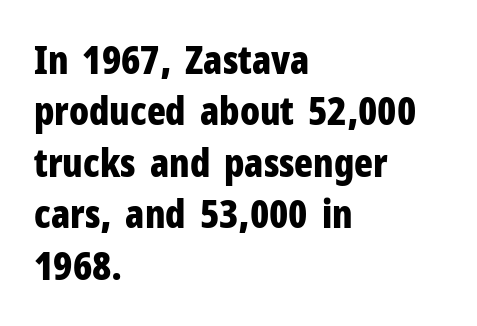
The rows are spaced the way most documents space them. In terms of posture, this sample is upright. In CSS terms this would be text-align: left. This sample has the flowing, uneven cadence of proportional lettering.
